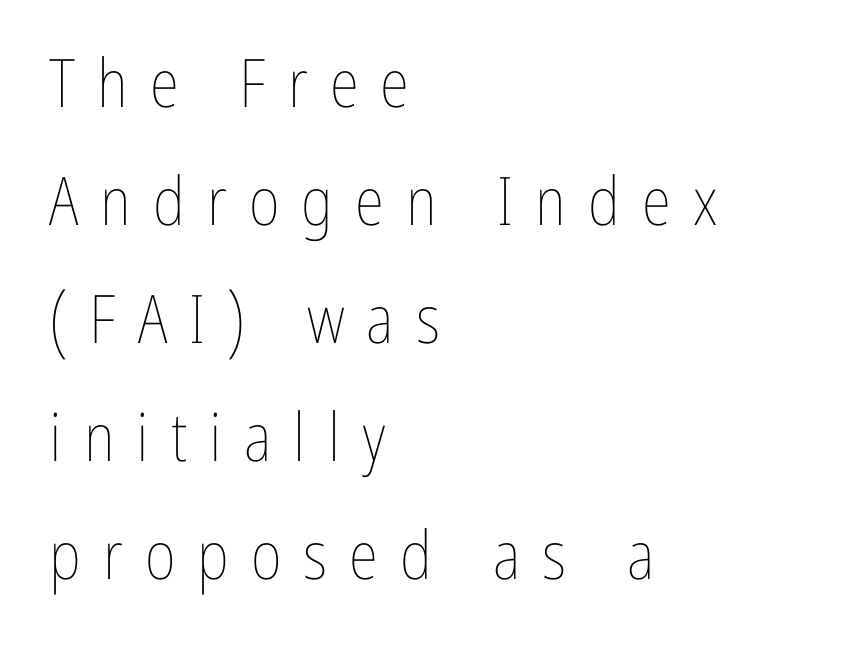
This reads as an unemphasized weight, regular at the heaviest. Students, note that the glyphs here are deliberately spaced far apart. Visually the block forms a straight wall on the left and a jagged coastline on the right. Do the characters align in a grid? No, the font is proportional. Just letters on the line, the space beneath them empty. Posture: vertical.
